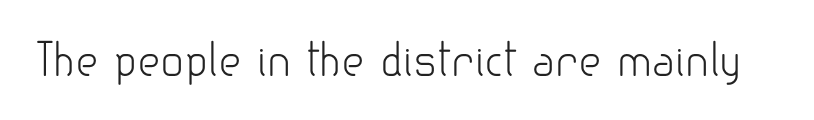
Q: Is the text bold? A: No.
Q: Is the text italic (slanted)? A: No, it is upright.
Q: Is the typeface a serif or a sans-serif typeface? A: Sans-serif.
Q: Is the text underlined? A: No.
Q: Is the spacing between letters normal or unusually wide? A: Normal.
Q: Width (condensed, normal, or wide)? A: Normal.
Q: Stroke contrast? A: Low.
Q: x-height? A: Small.
Q: Monospaced? A: No.
